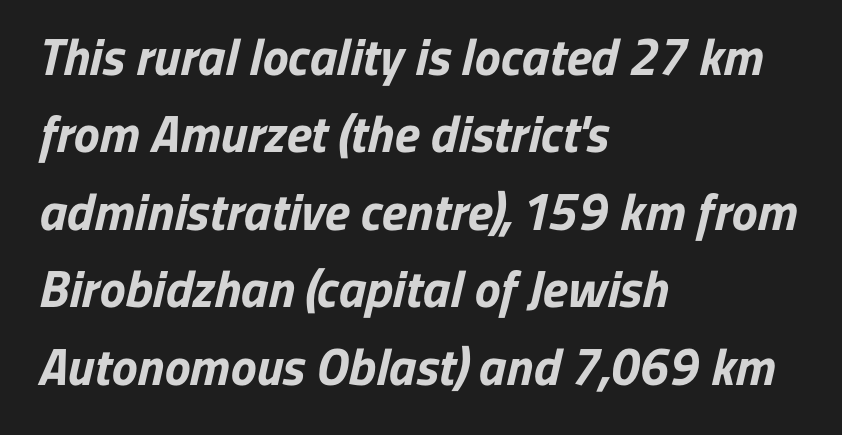
{"serif": "no", "bold": "yes", "weight": "bold", "width": "normal", "stroke_contrast": "low", "x_height": "medium", "monospaced": "no", "underline": "no", "align": "left", "line_spacing": "normal", "line_spacing_ratio": 1.49, "letter_spacing": "normal", "letter_spacing_em": 0.0, "glyph_px": 52}
